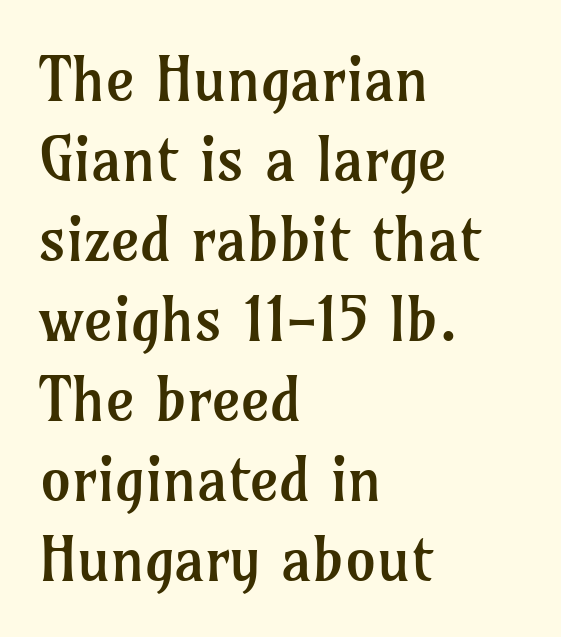
The image shows 62 px regular-weight serif type, upright; set left-aligned, normal line spacing (1.29x), normal letter spacing, not underlined; low stroke contrast and a medium x-height.
